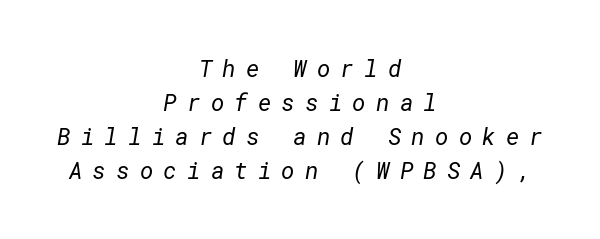
{"bold": "no", "underline": "no", "align": "center", "line_spacing": "normal", "line_spacing_ratio": 1.48, "letter_spacing": "wide", "letter_spacing_em": 0.44, "glyph_px": 23}
